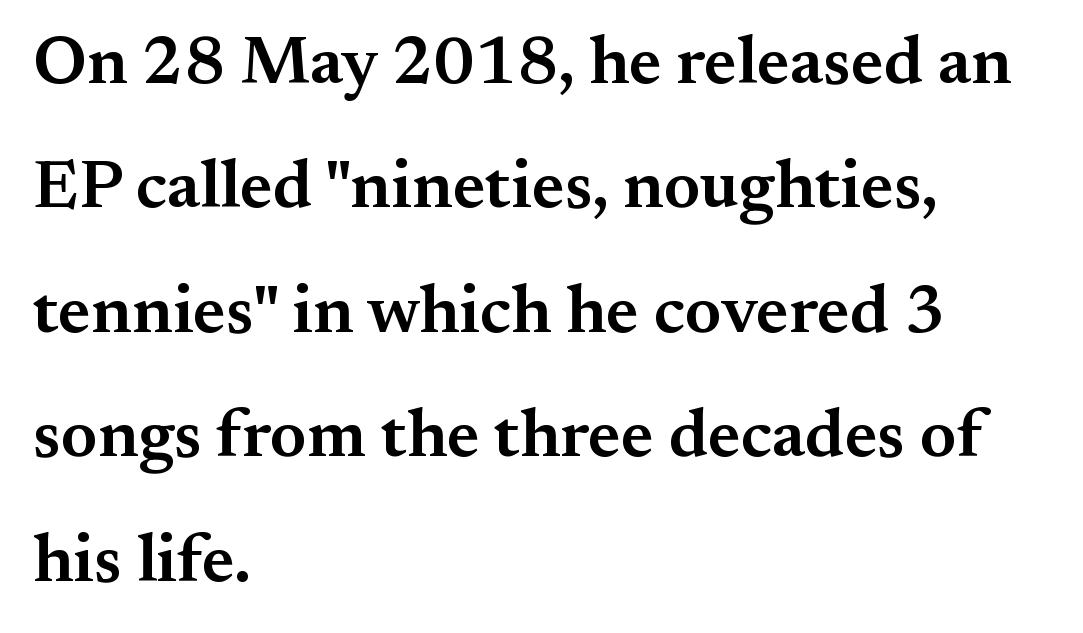
The image shows 68 px semibold serif type, upright; set left-aligned, line spacing 1.83x, normal letter spacing, not underlined; medium stroke contrast and a small x-height.
